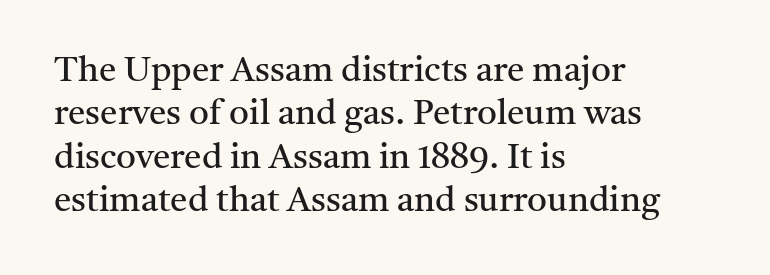
{"serif": "yes", "italic": "no", "bold": "no", "weight": "regular", "width": "normal", "stroke_contrast": "medium", "x_height": "medium", "monospaced": "no", "underline": "no", "align": "left", "line_spacing_ratio": 1.24, "letter_spacing": "normal", "letter_spacing_em": 0.0, "glyph_px": 35}
